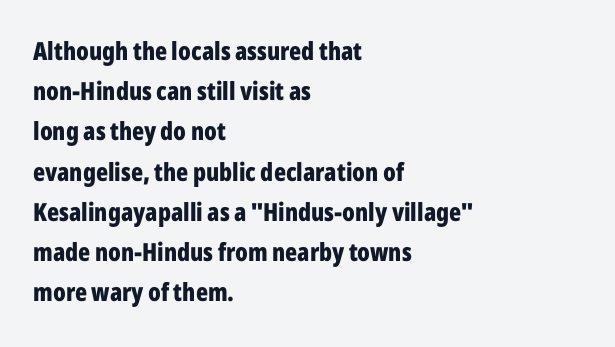
Q: Is the text bold? A: Yes.
Q: Is the text italic (slanted)? A: No, it is upright.
Q: Is the text underlined? A: No.
Q: How is the paragraph aligned? A: Left-aligned.
Q: Is the spacing between letters normal or unusually wide? A: Normal.
Q: Is the spacing between lines tight, normal or loose? A: Normal.
